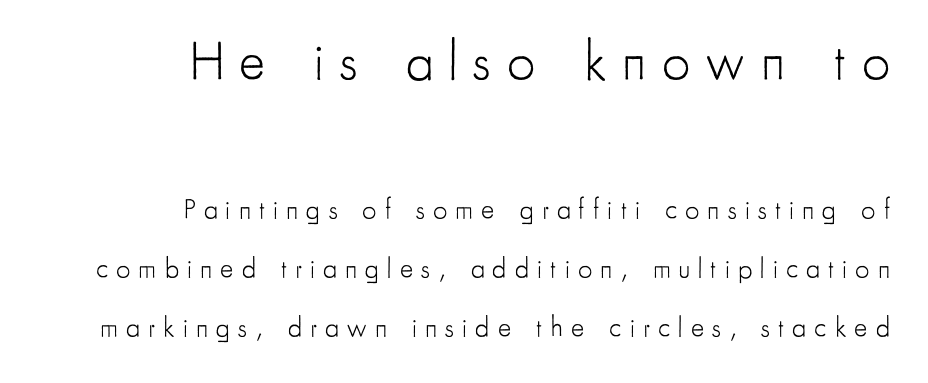
Q: Is the text bold? A: No.
Q: Is the text italic (slanted)? A: No, it is upright.
Q: Is the typeface a serif or a sans-serif typeface? A: Sans-serif.
Q: Is the text underlined? A: No.
Q: How is the paragraph aligned? A: Right-aligned.
Q: Is the spacing between letters normal or unusually wide? A: Unusually wide.
Q: Is the spacing between lines tight, normal or loose? A: Loose.
Q: Which block of text is set in a larger size, the first (top) or the second (bottom)? A: The first (top) one.
Q: Width (condensed, normal, or wide)? A: Condensed.
Q: Stroke contrast? A: Low.
Q: x-height? A: Small.
Q: Monospaced? A: No.
